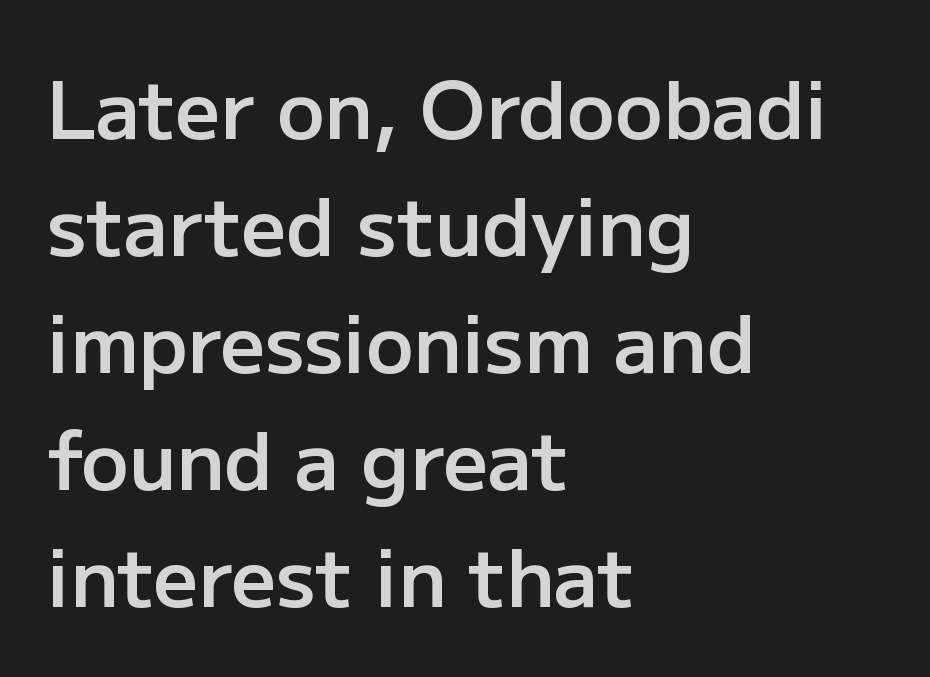
{"serif": "no", "italic": "no", "bold": "semi", "weight": "semibold", "width": "normal", "stroke_contrast": "low", "x_height": "medium", "monospaced": "no", "underline": "no", "align": "left", "line_spacing": "normal", "line_spacing_ratio": 1.48, "letter_spacing": "normal", "letter_spacing_em": 0.0, "glyph_px": 79}
